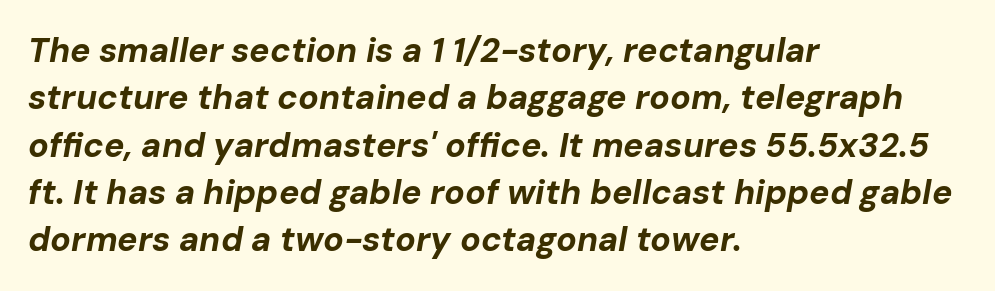
{"italic": "yes", "lean": "right", "slant_degrees": 10, "bold": "yes", "weight": "bold", "width": "normal", "stroke_contrast": "low", "x_height": "medium", "monospaced": "no", "underline": "no", "align": "left", "line_spacing": "normal", "line_spacing_ratio": 1.39, "letter_spacing": "normal", "letter_spacing_em": 0.0, "glyph_px": 34}
